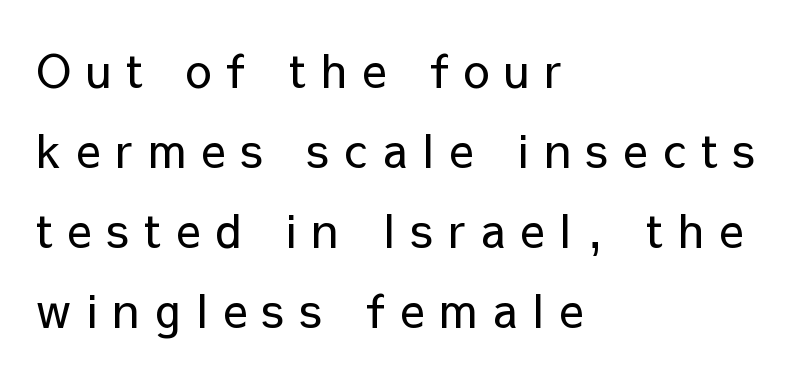
{"serif": "no", "italic": "no", "bold": "no", "weight": "regular", "width": "normal", "stroke_contrast": "low", "x_height": "medium", "monospaced": "no", "underline": "no", "align": "left", "line_spacing_ratio": 1.74, "letter_spacing": "wide", "letter_spacing_em": 0.33, "glyph_px": 46}
